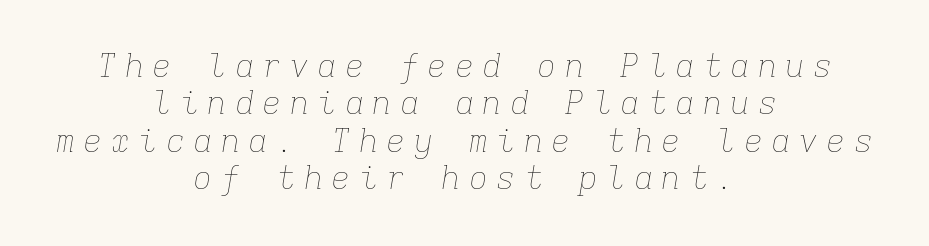
Q: Is the text bold? A: No.
Q: Is the text italic (slanted)? A: Yes, it leans right by about 9 degrees.
Q: Is the text underlined? A: No.
Q: How is the paragraph aligned? A: Centered.
Q: Is the spacing between letters normal or unusually wide? A: Unusually wide.
Q: Width (condensed, normal, or wide)? A: Normal.
Q: Stroke contrast? A: Low.
Q: x-height? A: Medium.
Q: Monospaced? A: Yes.
